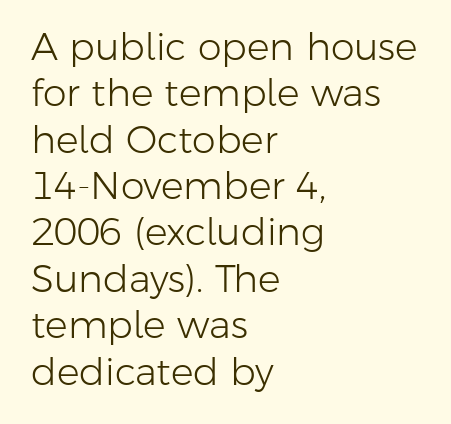
The image shows 38 px light sans-serif type, upright; set left-aligned, line spacing 1.22x, normal letter spacing, not underlined; low stroke contrast and a medium x-height.
